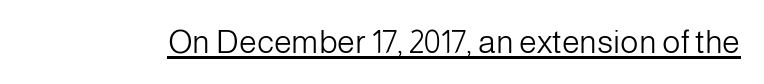
{"serif": "no", "italic": "no", "bold": "no", "weight": "light", "width": "normal", "stroke_contrast": "low", "x_height": "medium", "monospaced": "no", "underline": "yes", "letter_spacing": "normal", "letter_spacing_em": 0.0, "glyph_px": 32}
